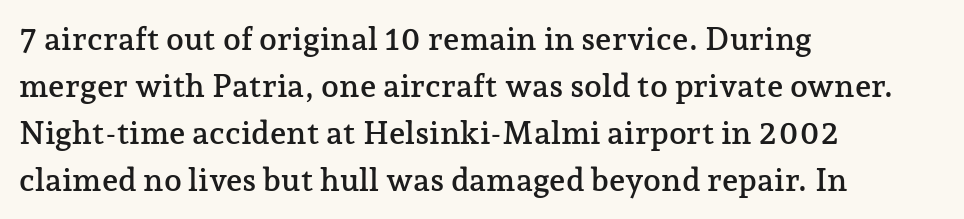
Each letter keeps its own natural width here, so spacing adapts to shape. Reading down the column, the eye jumps a familiar distance to each next line. Which margin do the lines hug? The left one — the right edge is uneven. Type style note: has serifs. Only glyphs here, with clear space below each row. The letters stand upright; this is a roman face.
